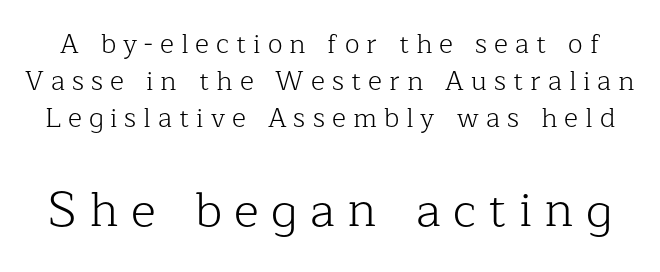
{"serif": "yes", "italic": "no", "bold": "no", "weight": "light", "width": "normal", "stroke_contrast": "low", "x_height": "medium", "monospaced": "no", "underline": "no", "line_spacing": "normal", "line_spacing_ratio": 1.37, "letter_spacing": "wide", "letter_spacing_em": 0.26, "larger_block": "second", "size_ratio": 1.78, "glyph_px": 48}
